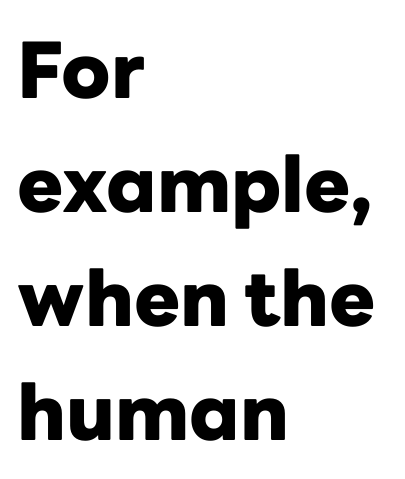
The image shows 77 px heavy sans-serif type, upright; set left-aligned, normal line spacing (1.48x), normal letter spacing, not underlined; low stroke contrast and a medium x-height.
